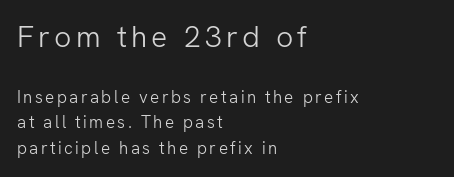
Regular leading. Do the characters align in a grid? No, the font is proportional. The setting favours the left margin, as ordinary paragraphs usually do. In terms of posture, this sample is upright. This reads as an unemphasized weight, regular at the heaviest. Bare-footed words on every line.
